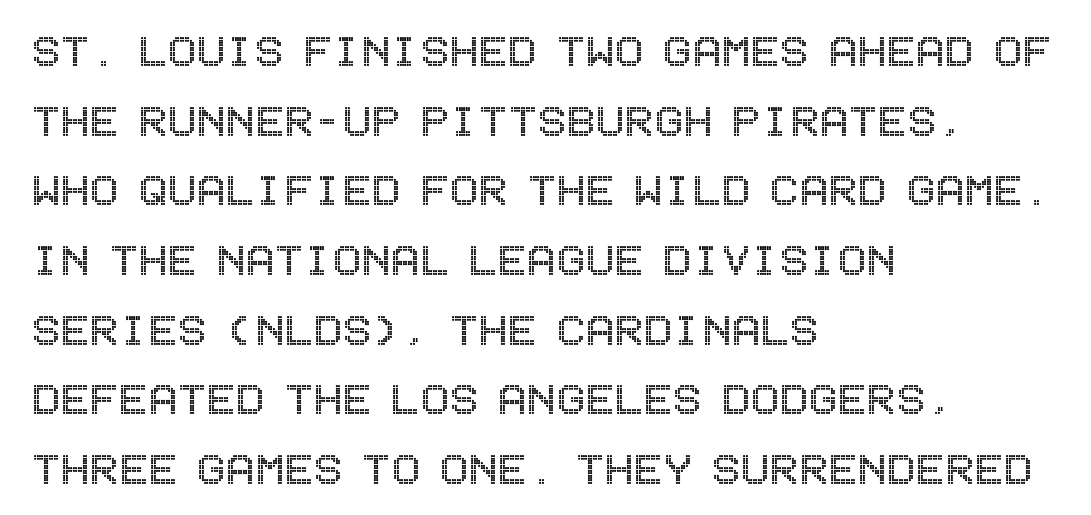
{"italic": "no", "width": "condensed", "x_height": "large", "underline": "no", "align": "left", "line_spacing": "normal", "line_spacing_ratio": 1.29, "letter_spacing": "normal", "letter_spacing_em": 0.0, "glyph_px": 54}
